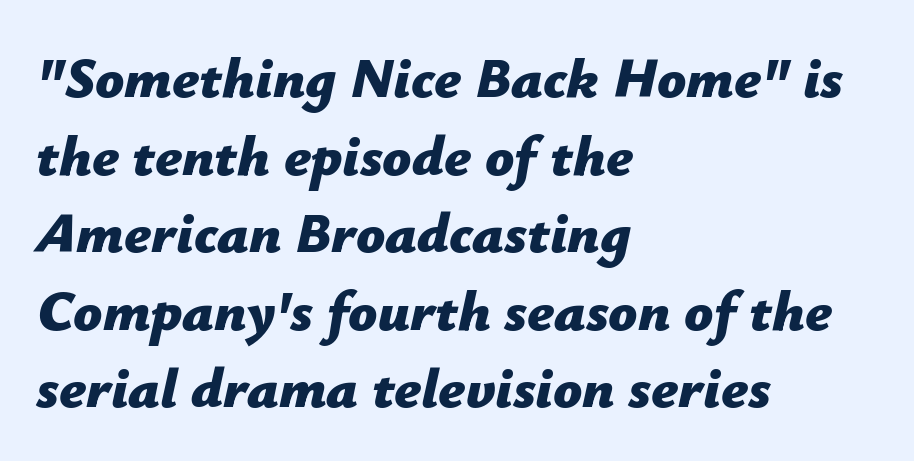
The image shows 57 px bold type, italic (leaning right); set left-aligned, normal line spacing (1.36x), normal letter spacing, not underlined; low stroke contrast and a medium x-height.
